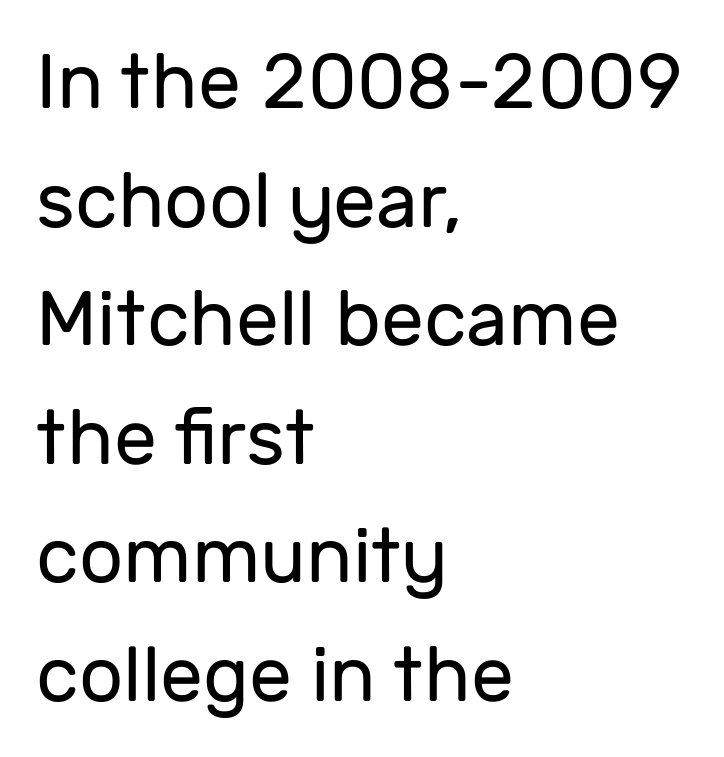
The image shows 77 px regular-weight sans-serif type, upright; set left-aligned, normal line spacing (1.54x), normal letter spacing, not underlined; low stroke contrast and a medium x-height.
